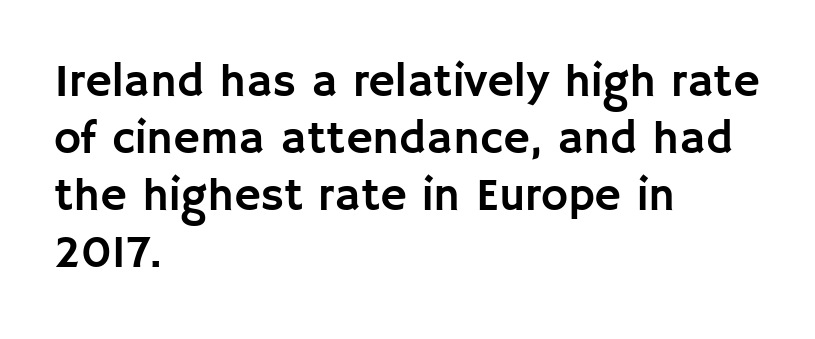
Examine the stroke ends and you'll find no serifs. Here the designer chose a conventional face with non-uniform glyph widths. In terms of letterspacing, this is plain default setting. Anything drawn beneath the words? Only blank space.
